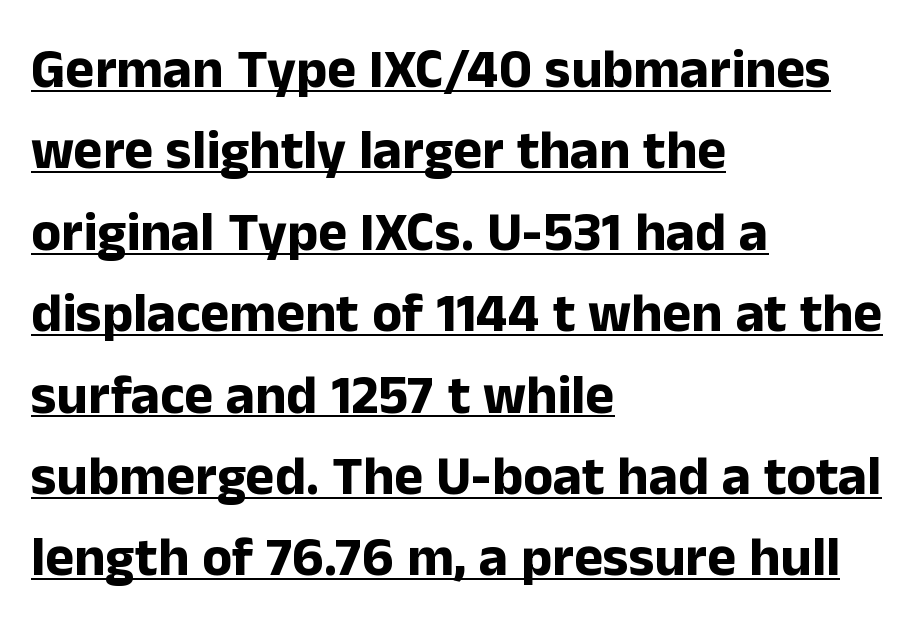
Q: Is the text bold? A: Yes.
Q: Is the text italic (slanted)? A: No, it is upright.
Q: Is the typeface a serif or a sans-serif typeface? A: Sans-serif.
Q: Is the text underlined? A: Yes.
Q: How is the paragraph aligned? A: Left-aligned.
Q: Is the spacing between letters normal or unusually wide? A: Normal.
Q: Is the spacing between lines tight, normal or loose? A: Normal.
Q: Width (condensed, normal, or wide)? A: Normal.
Q: Stroke contrast? A: Low.
Q: x-height? A: Medium.
Q: Monospaced? A: No.
